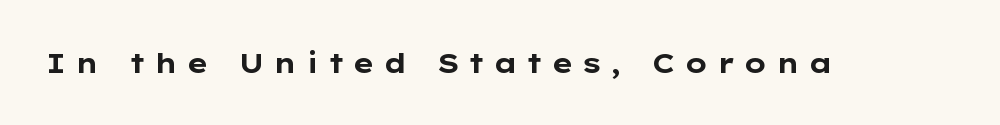
{"serif": "no", "italic": "no", "bold": "yes", "weight": "bold", "width": "wide", "stroke_contrast": "low", "x_height": "medium", "monospaced": "no", "underline": "no", "letter_spacing": "wide", "letter_spacing_em": 0.31, "glyph_px": 28}
